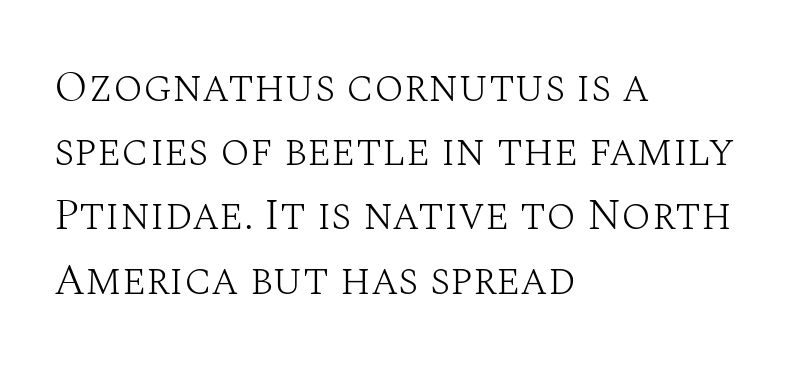
Character widths vary here, with narrow letters taking less room than wide ones. Weight: regular or lighter. Does extra space separate the letters? No, they use regular spacing. Line beginnings align vertically; line endings do not.
